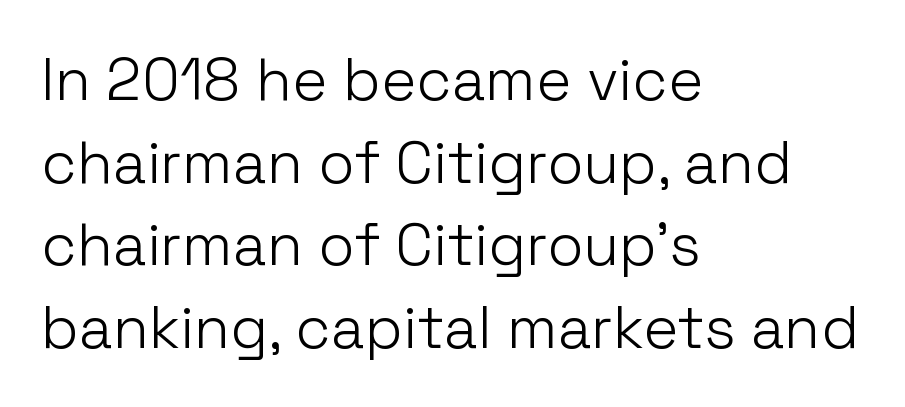
The image shows 59 px light sans-serif type, upright; set left-aligned, normal line spacing (1.4x), normal letter spacing, not underlined; low stroke contrast and a medium x-height.
